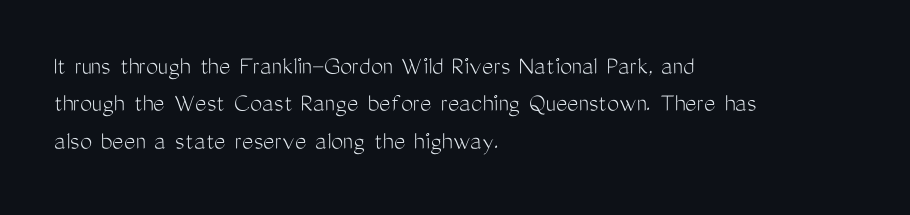
Interline gaps are of average width in this sample. Inter-character spacing is left at the font's built-in metrics. If you drew a line through each stem, it would be perfectly vertical. Words float on clear page, feet unadorned. Each line starts at the same left margin while the right side varies.
